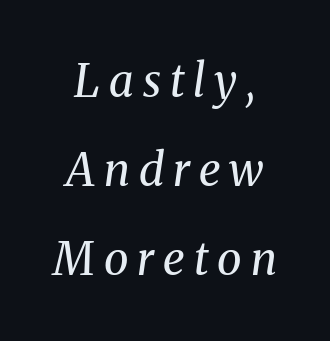
{"serif": "yes", "italic": "yes", "lean": "right", "slant_degrees": 8, "bold": "no", "weight": "regular", "width": "normal", "stroke_contrast": "medium", "x_height": "medium", "monospaced": "no", "underline": "no", "line_spacing": "loose", "line_spacing_ratio": 1.98, "letter_spacing": "wide", "letter_spacing_em": 0.2, "glyph_px": 45}
